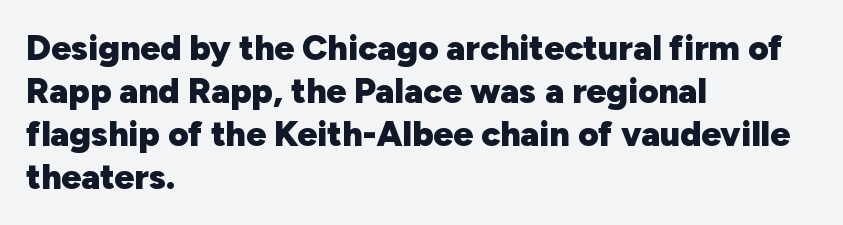
{"serif": "no", "italic": "no", "bold": "yes", "weight": "heavy", "width": "normal", "stroke_contrast": "low", "x_height": "medium", "monospaced": "no", "underline": "no", "align": "left", "line_spacing_ratio": 1.23, "letter_spacing": "normal", "letter_spacing_em": 0.0, "glyph_px": 35}
